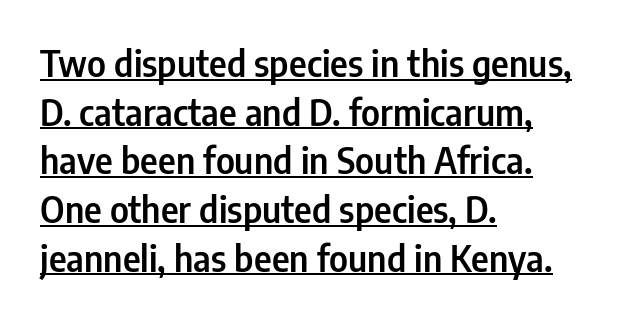
Q: Is the text italic (slanted)? A: No, it is upright.
Q: Is the typeface a serif or a sans-serif typeface? A: Sans-serif.
Q: Is the text underlined? A: Yes.
Q: How is the paragraph aligned? A: Left-aligned.
Q: Is the spacing between letters normal or unusually wide? A: Normal.
Q: Is the spacing between lines tight, normal or loose? A: Normal.
Q: Width (condensed, normal, or wide)? A: Condensed.
Q: Stroke contrast? A: Low.
Q: x-height? A: Medium.
Q: Monospaced? A: No.
